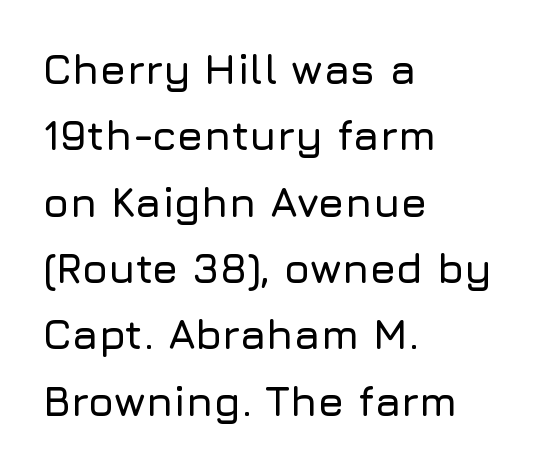
What's the leading like? Ordinary, nothing unusual. Rule under the text: the space is simply empty. The font's upright variant was chosen for this text. Look at the tracking — it's just the regular setting, nothing added. Character widths vary here, with narrow letters taking less room than wide ones. In terms of letterform style, serifs are entirely absent.
